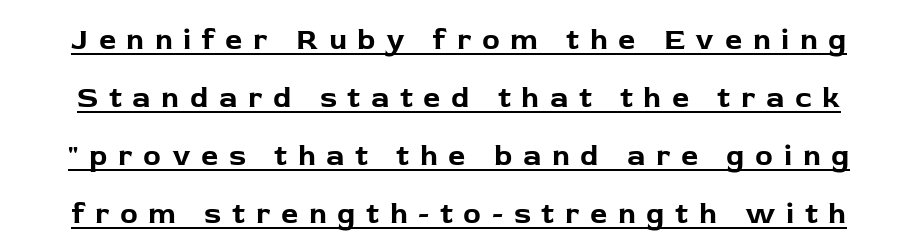
Horizontal bands of white between lines are thick stripes. Every word sits above its own underline. In terms of letterform style, serifs are entirely absent. The gaps between neighbouring characters are conspicuously large.
